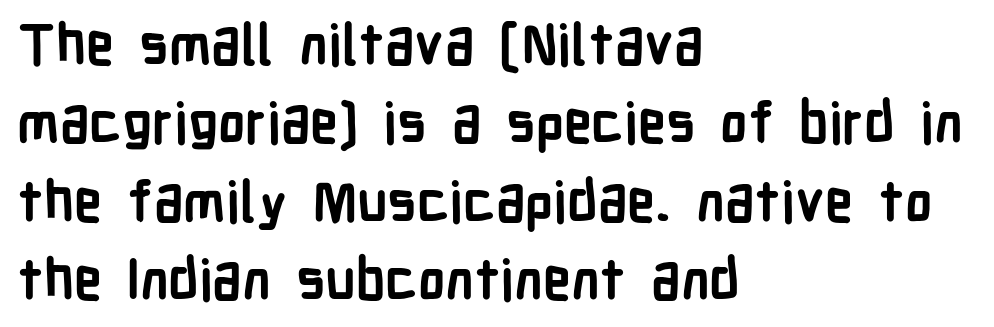
Reading down the block, your eye returns to a fixed left position each line. Spacing verdict: proportional, widths tailored to each character. Each new line begins a customary step beneath the previous one. The specimen reads as upright at a glance. I'd describe the lettering as bold — thick and assertive.
